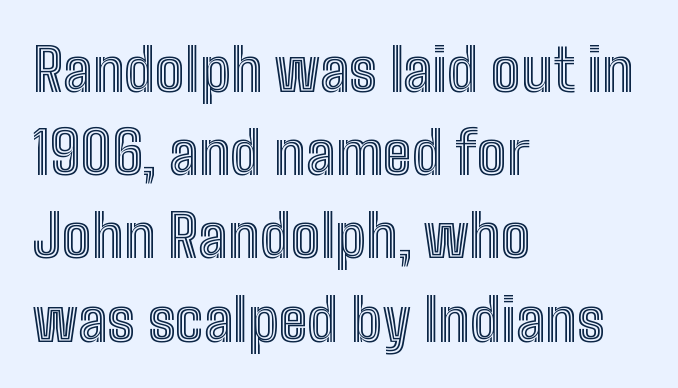
The image shows 59 px condensed type, upright; set left-aligned, normal line spacing (1.41x), normal letter spacing, not underlined; a medium x-height.
